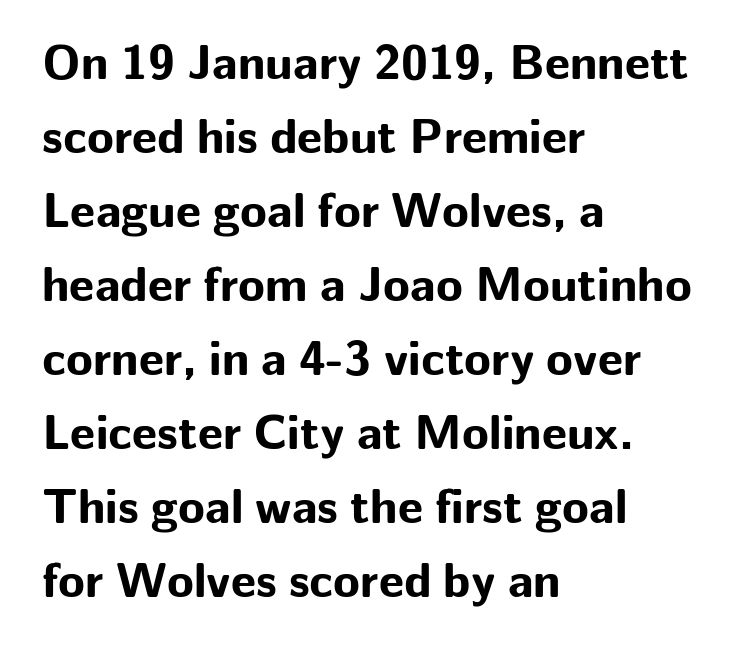
The image shows 49 px bold sans-serif type, upright; set left-aligned, normal line spacing (1.51x), normal letter spacing, not underlined; low stroke contrast and a medium x-height.
